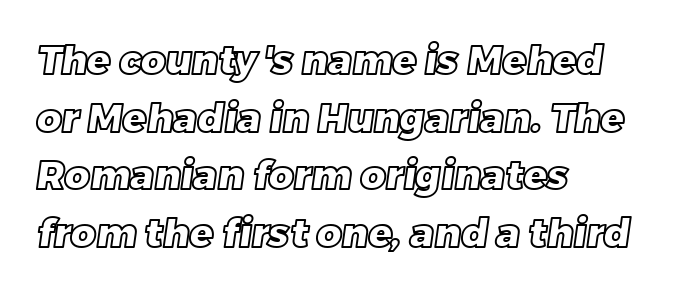
{"width": "normal", "x_height": "large", "monospaced": "no", "underline": "no", "align": "left", "line_spacing": "normal", "line_spacing_ratio": 1.48, "letter_spacing": "normal", "letter_spacing_em": 0.0, "glyph_px": 39}
